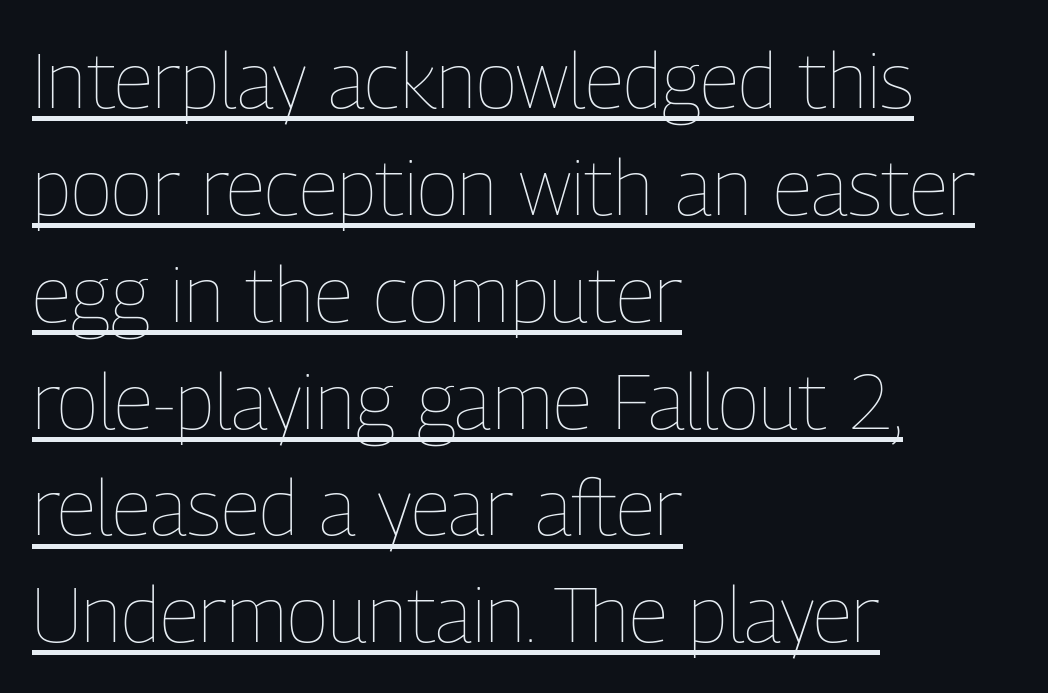
{"italic": "no", "bold": "no", "weight": "thin", "width": "condensed", "stroke_contrast": "low", "x_height": "medium", "monospaced": "no", "underline": "yes", "align": "left", "line_spacing": "normal", "line_spacing_ratio": 1.37, "letter_spacing": "normal", "letter_spacing_em": 0.0, "glyph_px": 78}
